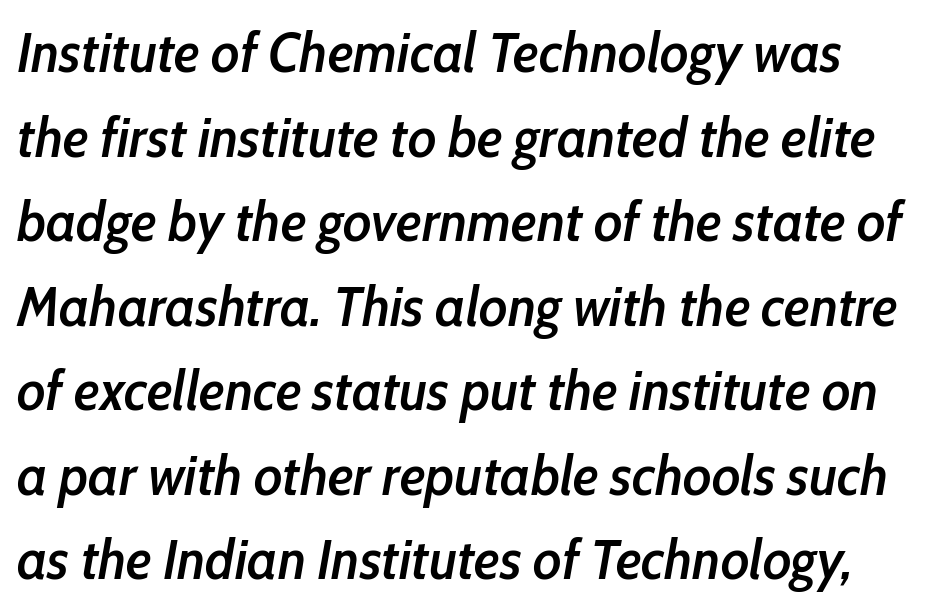
Is this a fixed-width face? No — the glyphs have proportional, varying widths. The passage shown has conventional tracking throughout. Letters rest on an invisible, unmarked baseline. One glance says typical: line gaps are just what's usual. This is oblique type, the kind used for emphasis or titles. I'd describe the lettering as semibold — firm but not a full bold.
